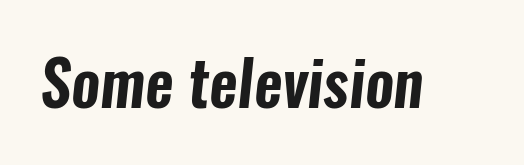
The image shows 62 px condensed sans-serif type; set normal letter spacing, not underlined; low stroke contrast and a medium x-height.
